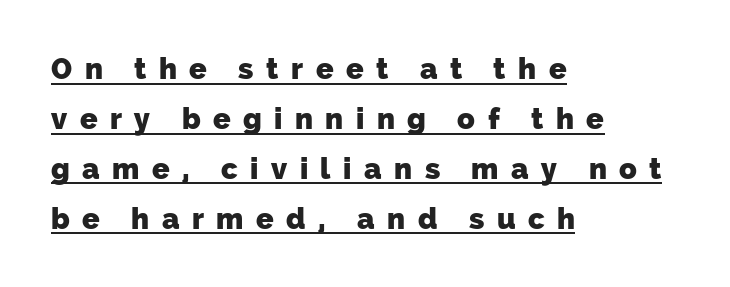
Q: Is the text bold? A: Yes.
Q: Is the typeface a serif or a sans-serif typeface? A: Sans-serif.
Q: Is the text underlined? A: Yes.
Q: How is the paragraph aligned? A: Left-aligned.
Q: Is the spacing between letters normal or unusually wide? A: Unusually wide.
Q: Width (condensed, normal, or wide)? A: Normal.
Q: Stroke contrast? A: Low.
Q: x-height? A: Medium.
Q: Monospaced? A: No.
